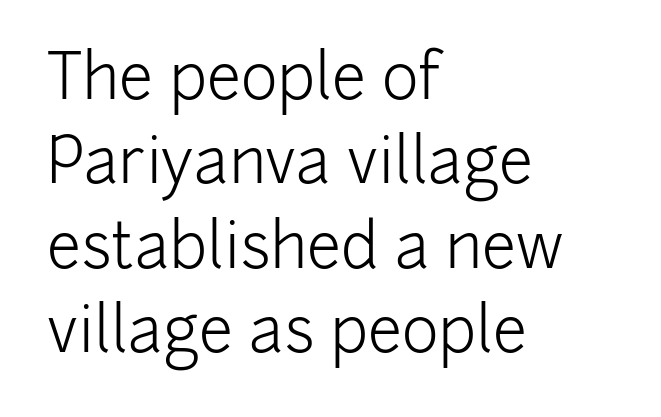
Q: Is the text bold? A: No.
Q: Is the text italic (slanted)? A: No, it is upright.
Q: Is the typeface a serif or a sans-serif typeface? A: Sans-serif.
Q: Is the text underlined? A: No.
Q: How is the paragraph aligned? A: Left-aligned.
Q: Is the spacing between letters normal or unusually wide? A: Normal.
Q: Is the spacing between lines tight, normal or loose? A: Normal.
Q: Width (condensed, normal, or wide)? A: Normal.
Q: Stroke contrast? A: Low.
Q: x-height? A: Medium.
Q: Monospaced? A: No.
